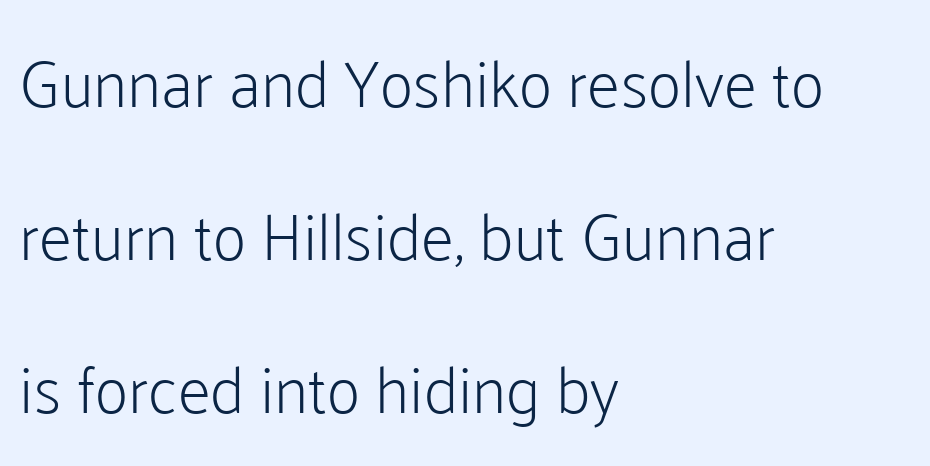
Q: Is the text bold? A: No.
Q: Is the text italic (slanted)? A: No, it is upright.
Q: Is the typeface a serif or a sans-serif typeface? A: Sans-serif.
Q: Is the text underlined? A: No.
Q: How is the paragraph aligned? A: Left-aligned.
Q: Is the spacing between letters normal or unusually wide? A: Normal.
Q: Is the spacing between lines tight, normal or loose? A: Loose.
Q: Width (condensed, normal, or wide)? A: Normal.
Q: Stroke contrast? A: Low.
Q: x-height? A: Medium.
Q: Monospaced? A: No.
